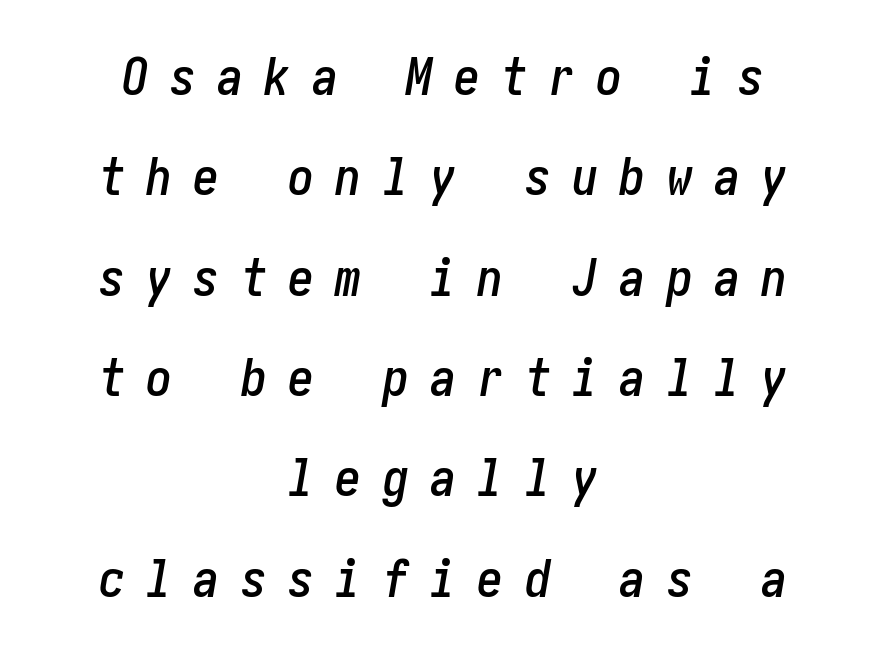
Is the block centered? Yes — each line is placed symmetrically about the middle. A clean baseline with only descenders dipping below it. This is oblique type, the kind used for emphasis or titles. The gaps between neighbouring characters are conspicuously large. Honestly, the rows look like they've been pulled way apart.
